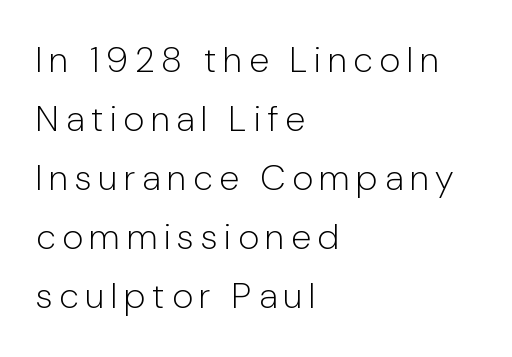
Q: Is the text bold? A: No.
Q: Is the text italic (slanted)? A: No, it is upright.
Q: Is the typeface a serif or a sans-serif typeface? A: Sans-serif.
Q: Is the text underlined? A: No.
Q: How is the paragraph aligned? A: Left-aligned.
Q: Is the spacing between lines tight, normal or loose? A: Normal.
Q: Width (condensed, normal, or wide)? A: Normal.
Q: Stroke contrast? A: Low.
Q: x-height? A: Medium.
Q: Monospaced? A: No.
